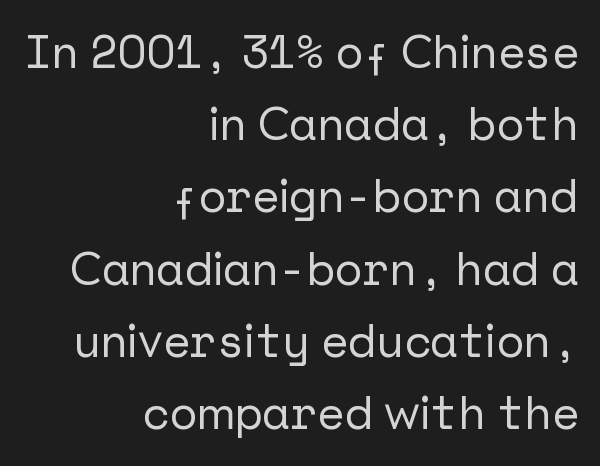
{"serif": "no", "italic": "no", "width": "normal", "stroke_contrast": "low", "x_height": "medium", "underline": "no", "align": "right", "line_spacing": "normal", "line_spacing_ratio": 1.57, "letter_spacing": "normal", "letter_spacing_em": 0.0, "glyph_px": 46}
